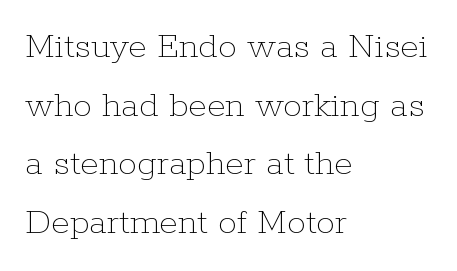
The image shows 38 px thin type, upright; set left-aligned, normal line spacing (1.54x), normal letter spacing, not underlined; low stroke contrast and a medium x-height.
